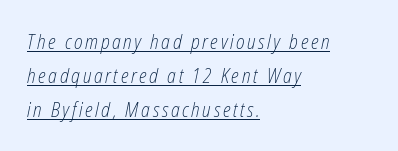
Q: Is the text bold? A: No.
Q: Is the text italic (slanted)? A: Yes, it leans right by about 12 degrees.
Q: Is the text underlined? A: Yes.
Q: How is the paragraph aligned? A: Left-aligned.
